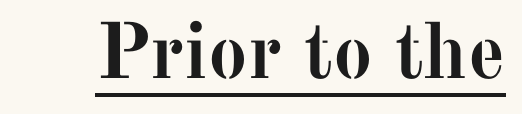
{"serif": "yes", "italic": "no", "bold": "yes", "weight": "semibold", "width": "normal", "stroke_contrast": "medium", "x_height": "medium", "monospaced": "no", "underline": "yes", "letter_spacing": "normal", "letter_spacing_em": 0.0, "glyph_px": 79}
